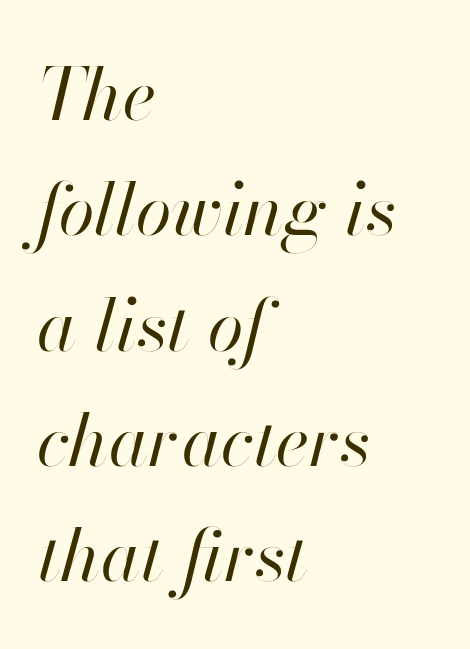
Q: Is the text bold? A: No.
Q: Is the text italic (slanted)? A: Yes, it leans right by about 13 degrees.
Q: Is the text underlined? A: No.
Q: How is the paragraph aligned? A: Left-aligned.
Q: Is the spacing between letters normal or unusually wide? A: Normal.
Q: Is the spacing between lines tight, normal or loose? A: Normal.
Q: Width (condensed, normal, or wide)? A: Normal.
Q: Stroke contrast? A: High.
Q: x-height? A: Small.
Q: Monospaced? A: No.
